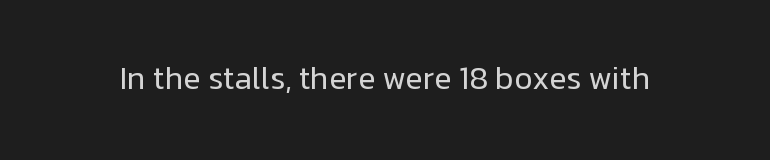
The image shows 32 px regular-weight sans-serif type, upright; set normal letter spacing, not underlined; low stroke contrast and a medium x-height.
